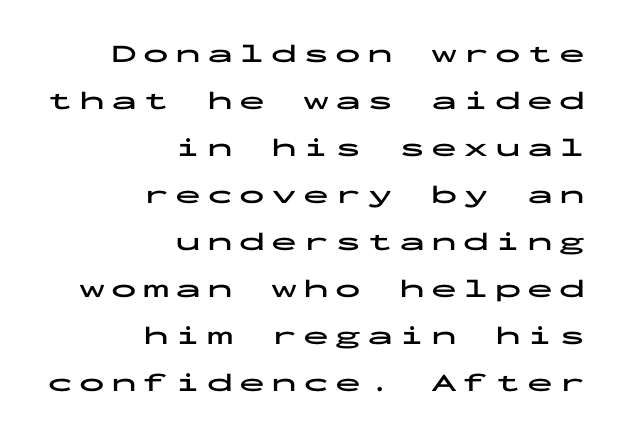
Q: Is the text bold? A: Yes.
Q: Is the text italic (slanted)? A: No, it is upright.
Q: Is the text underlined? A: No.
Q: How is the paragraph aligned? A: Right-aligned.
Q: Is the spacing between letters normal or unusually wide? A: Unusually wide.
